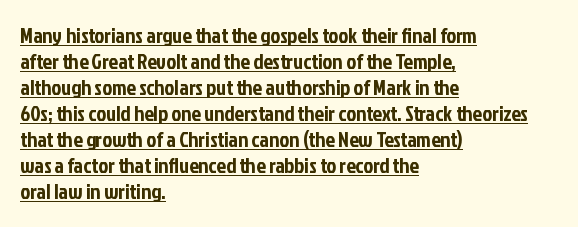
A student would call this left alignment; a typographer would say flush left, rag right. A typographer would call this underscored text. Does the lettering tilt? It doesn't — this is upright. The passage shown has conventional tracking throughout.
